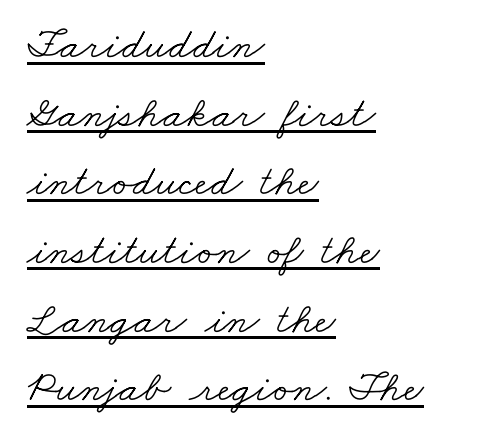
A serif font was chosen for this passage. Line spacing here is normal. Which margin do the lines hug? The left one — the right edge is uneven. Nothing unusual about the tracking: characters are spaced as the font intends.
